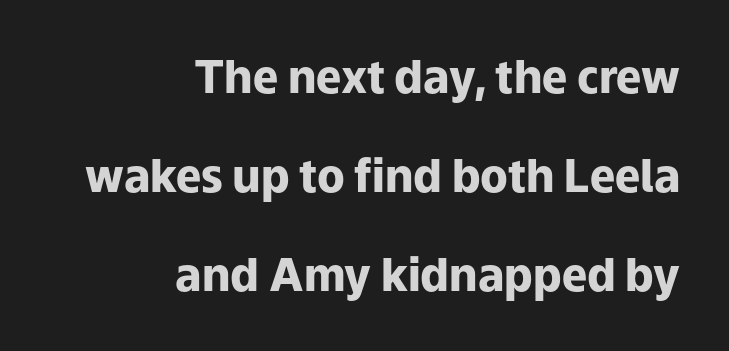
{"serif": "no", "italic": "no", "bold": "yes", "weight": "heavy", "width": "normal", "stroke_contrast": "low", "x_height": "medium", "monospaced": "no", "underline": "no", "align": "right", "line_spacing": "loose", "line_spacing_ratio": 2.2, "letter_spacing": "normal", "letter_spacing_em": 0.0, "glyph_px": 45}
